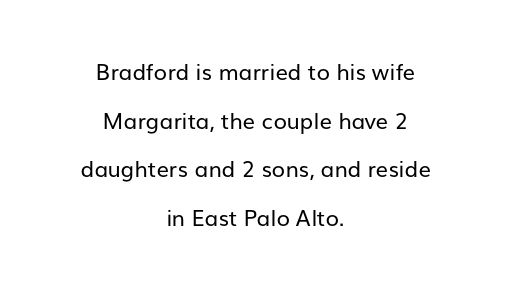
It's the straight-up-and-down kind of type. Leading is clearly above the norm, producing a sparse column. A bare baseline throughout the passage. No extra ink here — the face is not bold. The setting favours the middle, as headings and verse often do.
